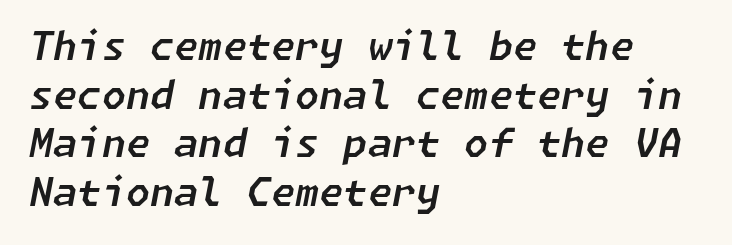
The line texture is even and compact thanks to regular tracking. Is there much room between lines? A standard amount, neither cramped nor airy. Tall strokes in this sample are angled rather than plumb. Typeset ragged right — the left edge is the straight one. The specimen omits any rule beneath the text block's lines.
